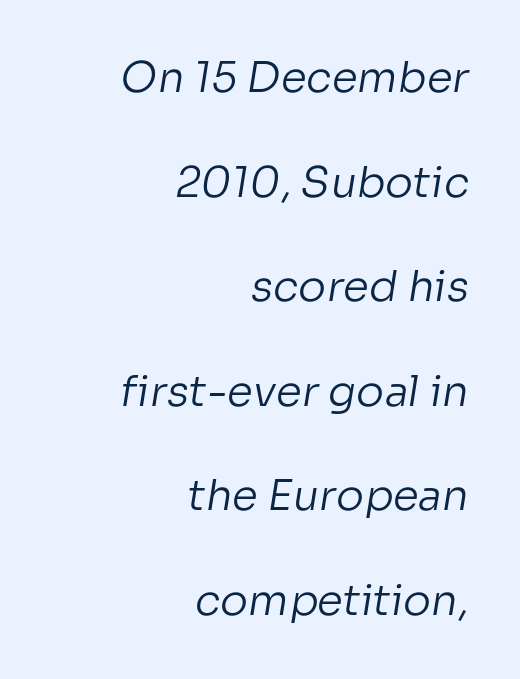
The image shows 42 px regular-weight sans-serif type; set right-aligned, loose line spacing (2.49x), normal letter spacing, not underlined; low stroke contrast and a medium x-height.
